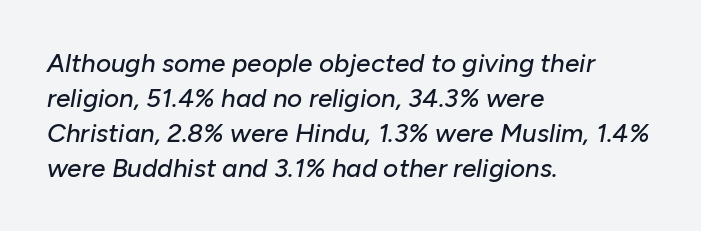
Q: Is the text italic (slanted)? A: Yes, it leans right by about 10 degrees.
Q: Is the text underlined? A: No.
Q: How is the paragraph aligned? A: Left-aligned.
Q: Is the spacing between letters normal or unusually wide? A: Normal.
Q: Is the spacing between lines tight, normal or loose? A: Normal.
